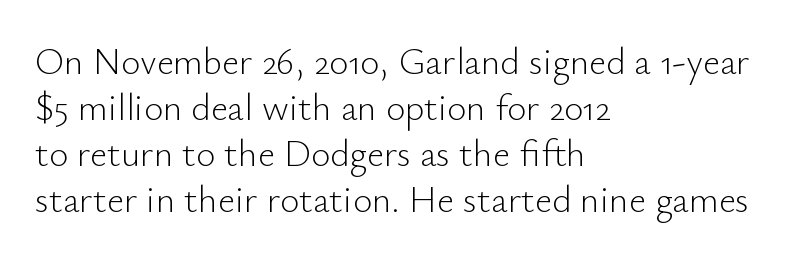
The image shows 37 px light sans-serif type, upright; set left-aligned, line spacing 1.24x, normal letter spacing, not underlined; low stroke contrast and a small x-height.
